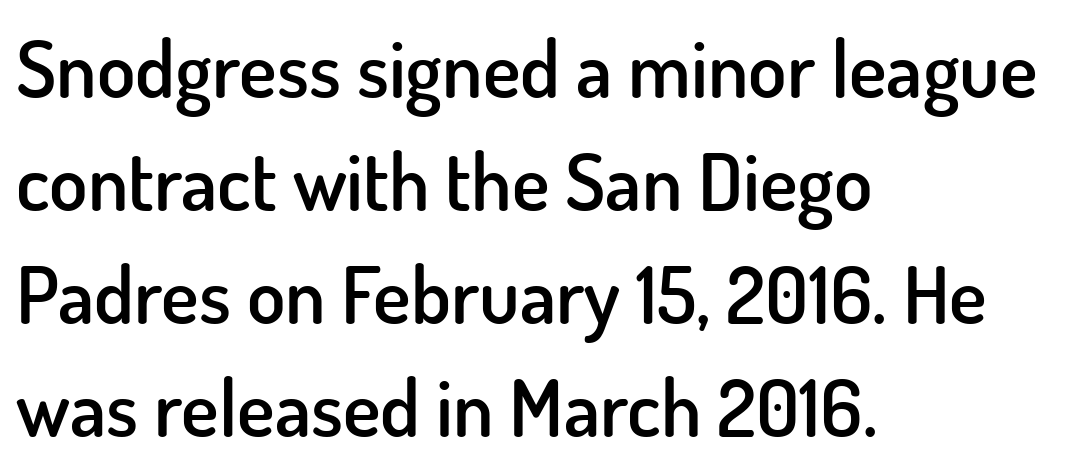
The image shows 79 px semibold sans-serif type, upright; set left-aligned, normal line spacing (1.43x), normal letter spacing, not underlined; low stroke contrast and a small x-height.
